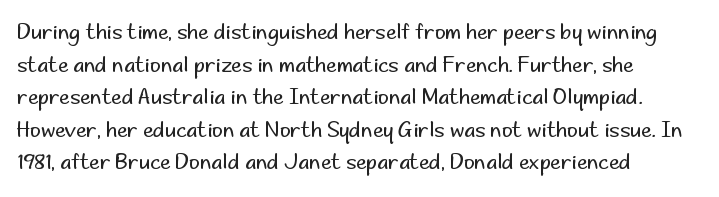
{"italic": "no", "bold": "no", "underline": "no", "align": "left", "line_spacing": "normal", "line_spacing_ratio": 1.55, "letter_spacing": "normal", "letter_spacing_em": 0.0, "glyph_px": 21}
